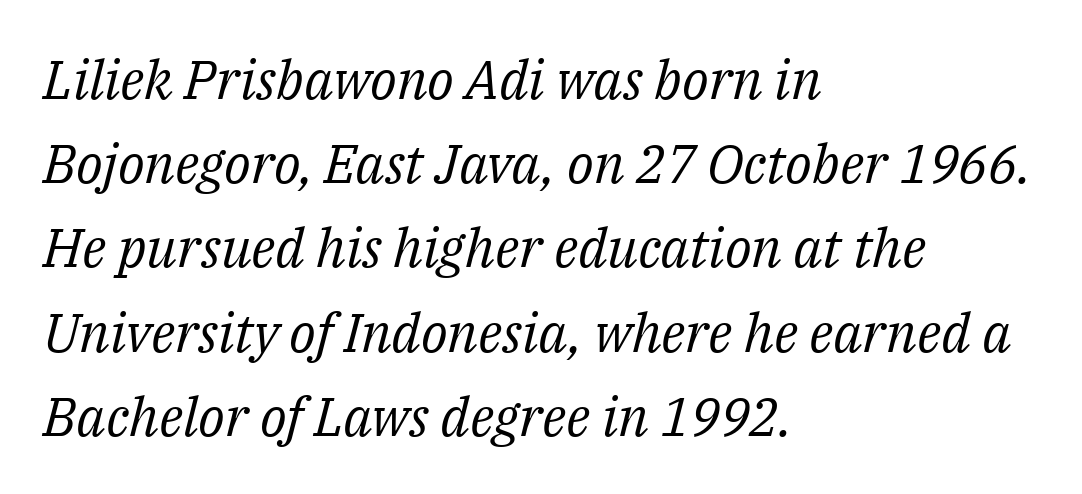
The image shows 54 px regular-weight serif type, italic (leaning right); set left-aligned, normal line spacing (1.56x), normal letter spacing, not underlined; medium stroke contrast and a medium x-height.
